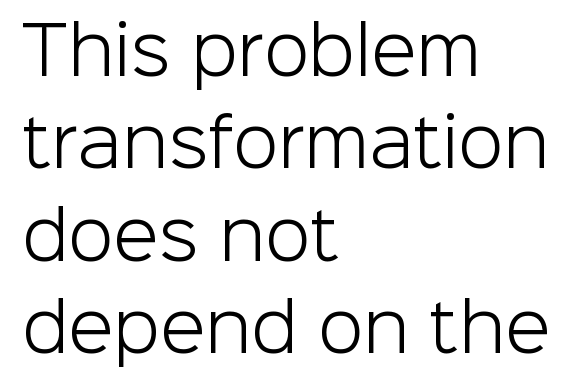
{"serif": "no", "italic": "no", "bold": "no", "weight": "light", "width": "normal", "stroke_contrast": "low", "x_height": "medium", "monospaced": "no", "underline": "no", "align": "left", "line_spacing": "normal", "line_spacing_ratio": 1.4, "letter_spacing": "normal", "letter_spacing_em": 0.0, "glyph_px": 66}
